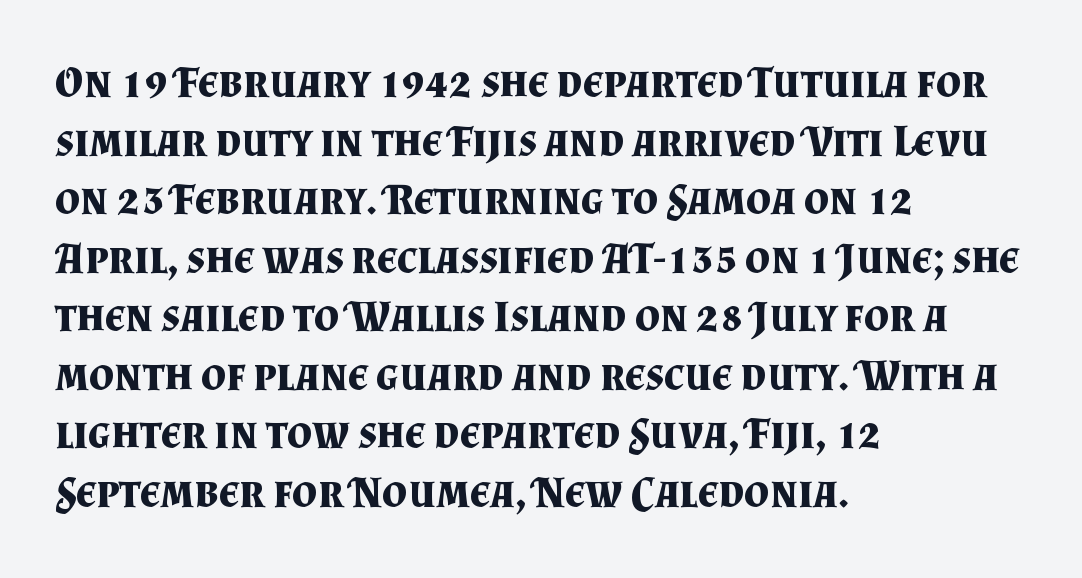
The image shows 44 px bold serif type, upright; set left-aligned, normal line spacing (1.33x), normal letter spacing, not underlined; medium stroke contrast and a small x-height.
